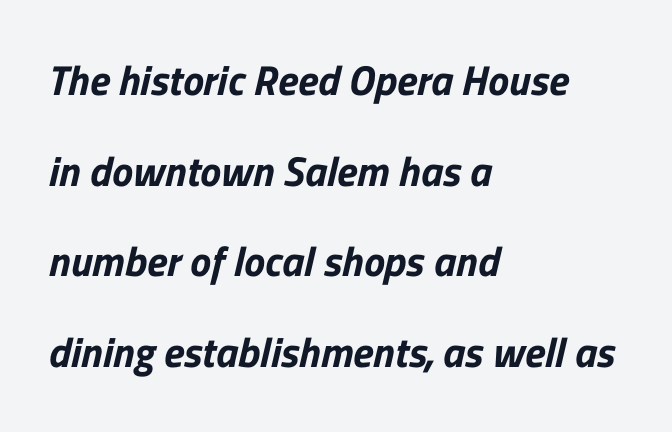
{"serif": "no", "width": "normal", "stroke_contrast": "low", "x_height": "medium", "monospaced": "no", "underline": "no", "align": "left", "line_spacing": "loose", "line_spacing_ratio": 2.16, "letter_spacing": "normal", "letter_spacing_em": 0.0, "glyph_px": 42}
